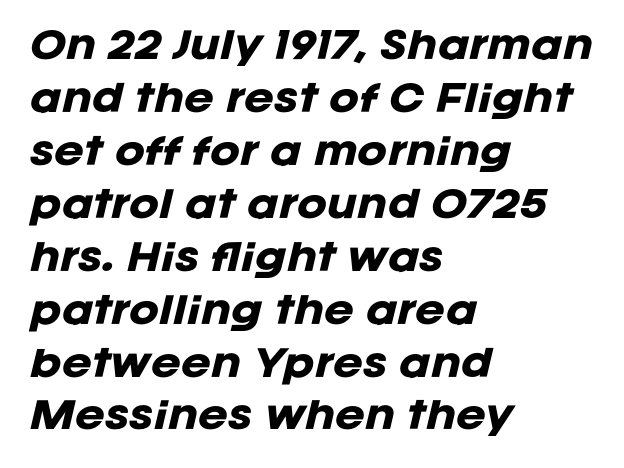
Type without underlining. If you drew a ruler down the left edge, every line would touch it. Evenly set lines give the paragraph a standard silhouette. The face used here is proportionally spaced, like ordinary book or web type.
